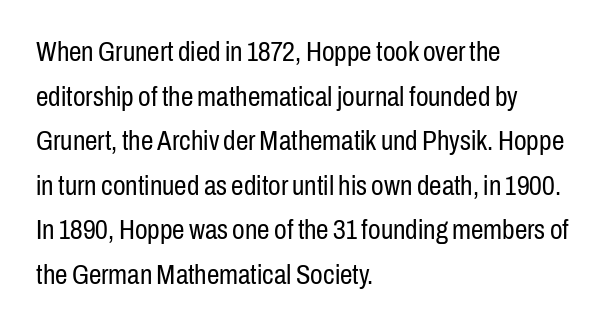
The image shows 28 px regular-weight, condensed sans-serif type, upright; set left-aligned, normal line spacing (1.59x), normal letter spacing, not underlined; low stroke contrast and a medium x-height.
